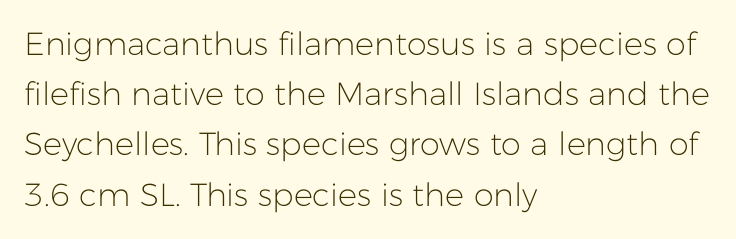
{"serif": "no", "italic": "no", "bold": "no", "weight": "light", "width": "normal", "stroke_contrast": "low", "x_height": "medium", "monospaced": "no", "underline": "no", "align": "left", "line_spacing": "normal", "line_spacing_ratio": 1.57, "letter_spacing": "normal", "letter_spacing_em": 0.0, "glyph_px": 32}
